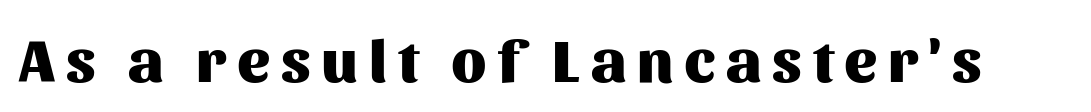
{"serif": "no", "italic": "no", "bold": "yes", "weight": "heavy", "width": "normal", "stroke_contrast": "medium", "x_height": "medium", "monospaced": "no", "underline": "no", "glyph_px": 61}
